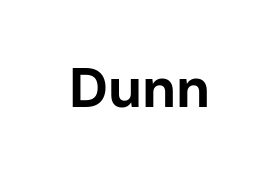
Unlike italic type, these characters show no tilt at all. Nothing unusual about the tracking: characters are spaced as the font intends. The type family on display is of the sans-serif kind. Looks like regular typesetting: each glyph gets only the width it needs.
